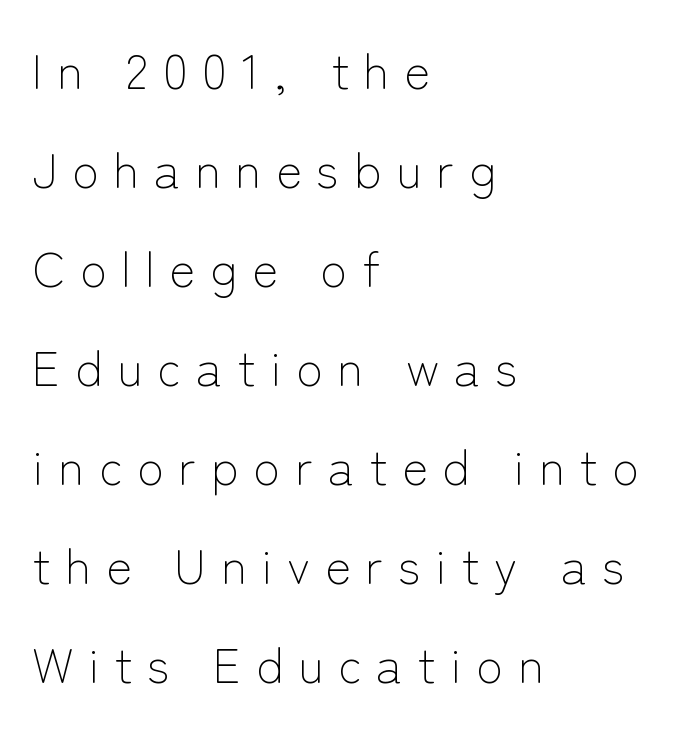
The image shows 49 px light sans-serif type, upright; set left-aligned, loose line spacing (2.02x), unusually wide letter spacing (+0.3 em), not underlined; low stroke contrast and a medium x-height.
